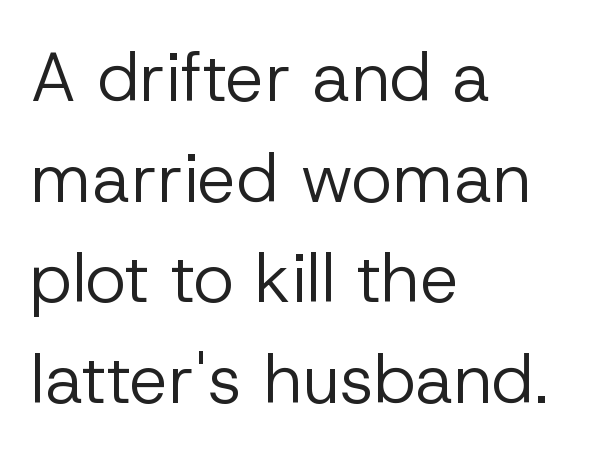
Q: Is the text bold? A: No.
Q: Is the text italic (slanted)? A: No, it is upright.
Q: Is the typeface a serif or a sans-serif typeface? A: Sans-serif.
Q: Is the text underlined? A: No.
Q: How is the paragraph aligned? A: Left-aligned.
Q: Is the spacing between letters normal or unusually wide? A: Normal.
Q: Is the spacing between lines tight, normal or loose? A: Normal.
Q: Width (condensed, normal, or wide)? A: Normal.
Q: Stroke contrast? A: Low.
Q: x-height? A: Medium.
Q: Monospaced? A: No.
